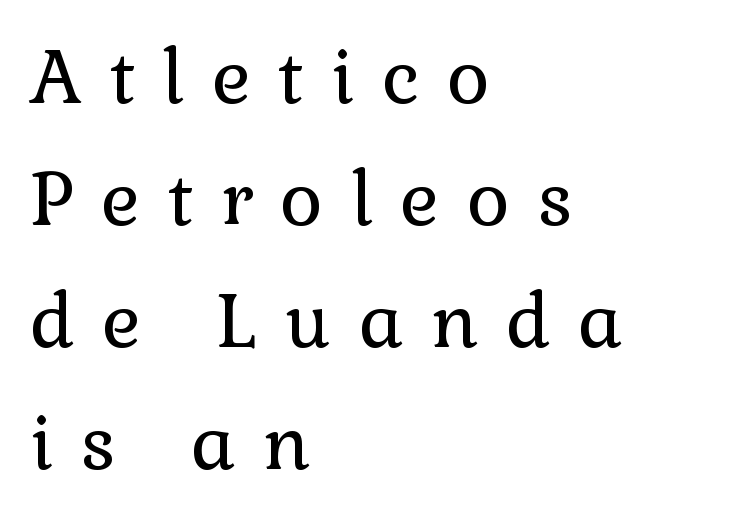
{"serif": "yes", "italic": "no", "bold": "no", "weight": "regular", "width": "normal", "x_height": "medium", "monospaced": "no", "underline": "no", "align": "left", "line_spacing": "normal", "line_spacing_ratio": 1.65, "letter_spacing": "wide", "letter_spacing_em": 0.37, "glyph_px": 74}
